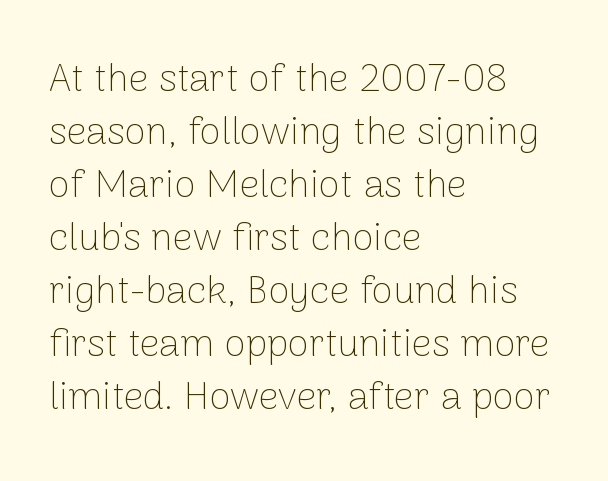
Q: Is the text bold? A: No.
Q: Is the text italic (slanted)? A: No, it is upright.
Q: Is the typeface a serif or a sans-serif typeface? A: Sans-serif.
Q: Is the text underlined? A: No.
Q: How is the paragraph aligned? A: Left-aligned.
Q: Is the spacing between letters normal or unusually wide? A: Normal.
Q: Is the spacing between lines tight, normal or loose? A: Normal.
Q: Width (condensed, normal, or wide)? A: Normal.
Q: Stroke contrast? A: Low.
Q: x-height? A: Medium.
Q: Monospaced? A: No.
